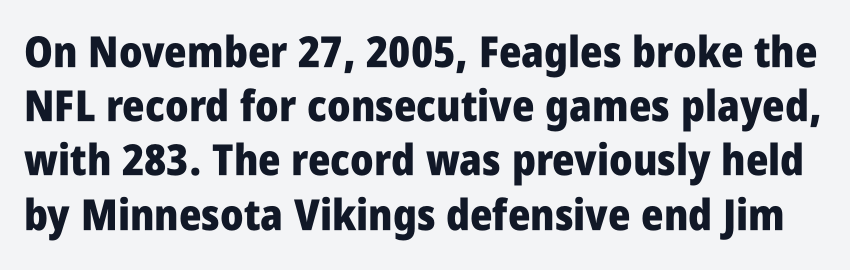
The image shows 43 px heavy, condensed sans-serif type, upright; set normal line spacing (1.26x), normal letter spacing, not underlined; low stroke contrast and a large x-height.
